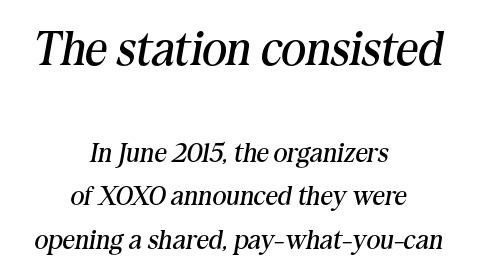
The image shows 48 px regular-weight serif type, italic (leaning right); set centered, normal line spacing (1.61x), normal letter spacing, not underlined; the first (top) block is 1.78x larger; medium stroke contrast and a medium x-height.
